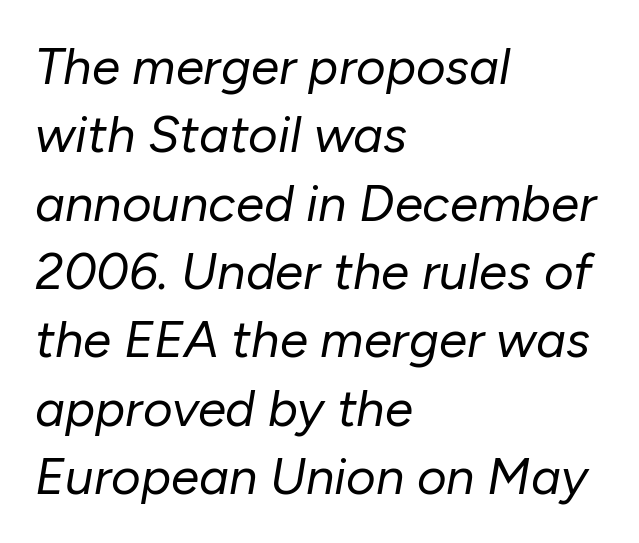
Q: Is the text bold? A: No.
Q: Is the text italic (slanted)? A: Yes, it leans right by about 10 degrees.
Q: Is the text underlined? A: No.
Q: How is the paragraph aligned? A: Left-aligned.
Q: Is the spacing between letters normal or unusually wide? A: Normal.
Q: Is the spacing between lines tight, normal or loose? A: Normal.
Q: Width (condensed, normal, or wide)? A: Normal.
Q: Stroke contrast? A: Low.
Q: x-height? A: Medium.
Q: Monospaced? A: No.
